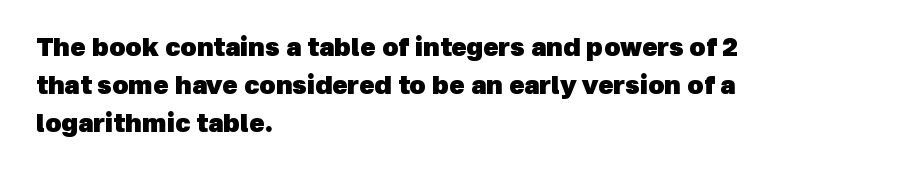
The image shows 25 px bold type; set left-aligned, normal line spacing (1.52x), normal letter spacing, not underlined.
